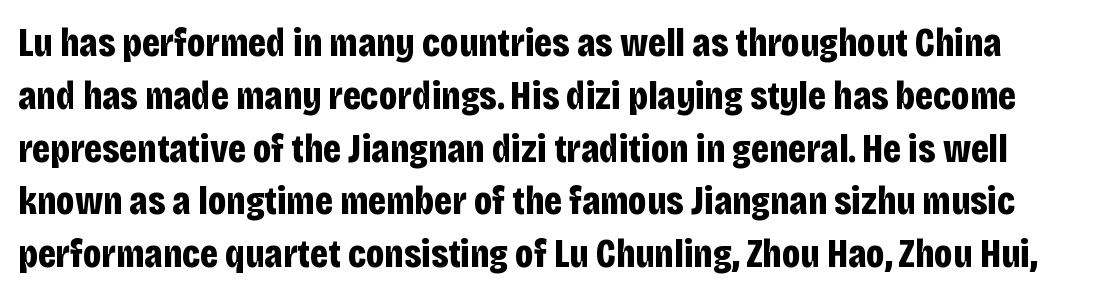
{"serif": "no", "italic": "no", "bold": "yes", "weight": "bold", "width": "condensed", "stroke_contrast": "low", "x_height": "large", "monospaced": "no", "underline": "no", "line_spacing": "normal", "line_spacing_ratio": 1.32, "letter_spacing": "normal", "letter_spacing_em": 0.0, "glyph_px": 40}
